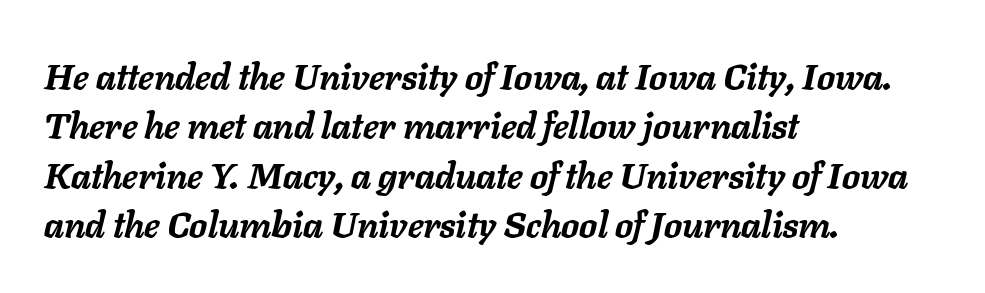
The image shows 36 px semibold type, italic (leaning right); set left-aligned, normal line spacing (1.37x), normal letter spacing, not underlined; low stroke contrast and a medium x-height.
